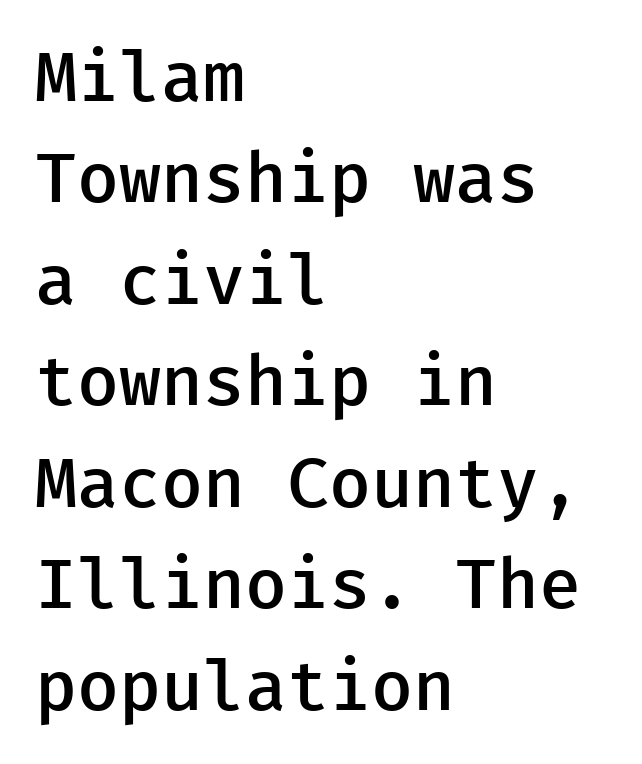
The letterforms sit shoulder to shoulder at normal distance. Type style note: lacks serifs. Tall strokes in this sample are plumb rather than angled. Rows of type keep a routine distance in the vertical direction.
